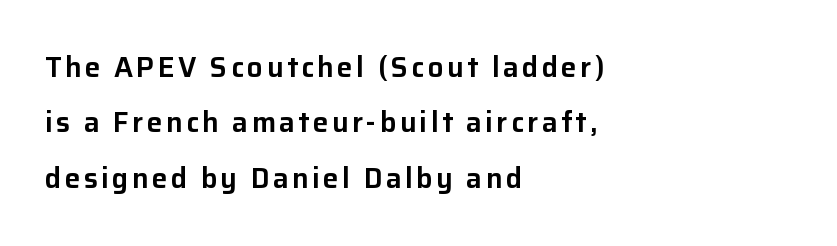
The image shows 28 px sans-serif type, upright; set left-aligned, loose line spacing (1.98x), not underlined; low stroke contrast and a medium x-height.
